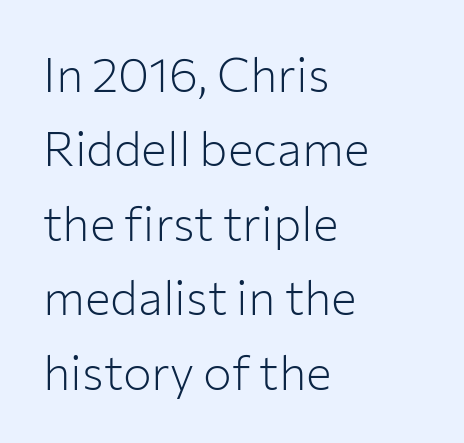
{"serif": "no", "italic": "no", "bold": "no", "weight": "light", "width": "normal", "stroke_contrast": "low", "x_height": "medium", "monospaced": "no", "underline": "no", "align": "left", "line_spacing": "normal", "line_spacing_ratio": 1.55, "letter_spacing": "normal", "letter_spacing_em": 0.0, "glyph_px": 48}
